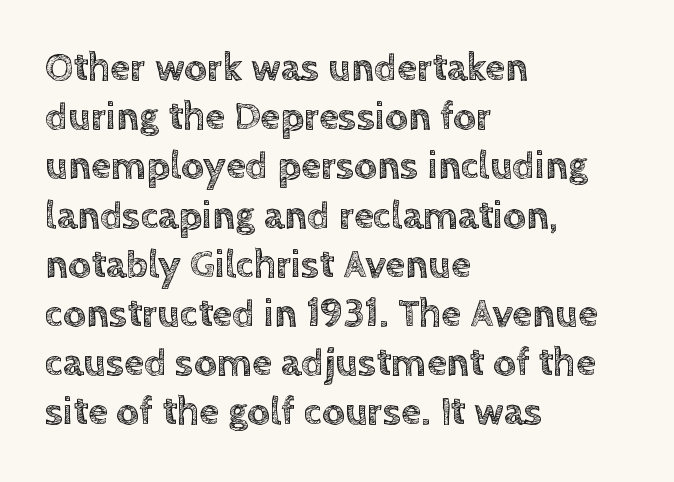
{"italic": "no", "width": "normal", "x_height": "large", "monospaced": "no", "underline": "no", "align": "left", "line_spacing_ratio": 1.23, "letter_spacing": "normal", "letter_spacing_em": 0.0, "glyph_px": 40}
